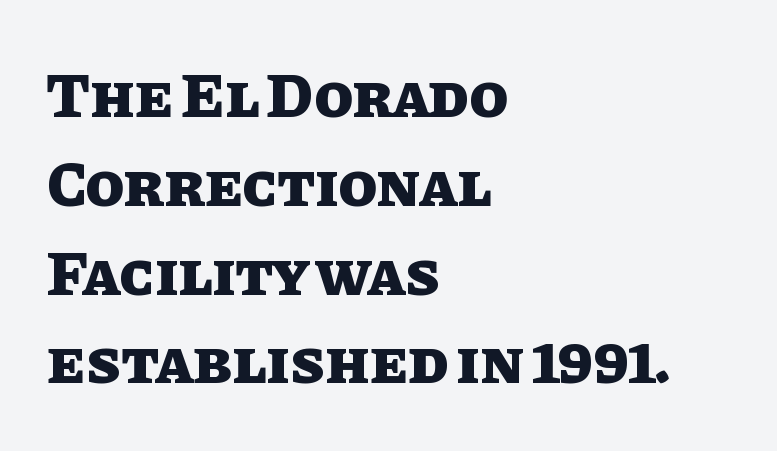
The image shows 63 px heavy type, upright; set left-aligned, normal line spacing (1.41x), normal letter spacing, not underlined; low stroke contrast and a large x-height.
